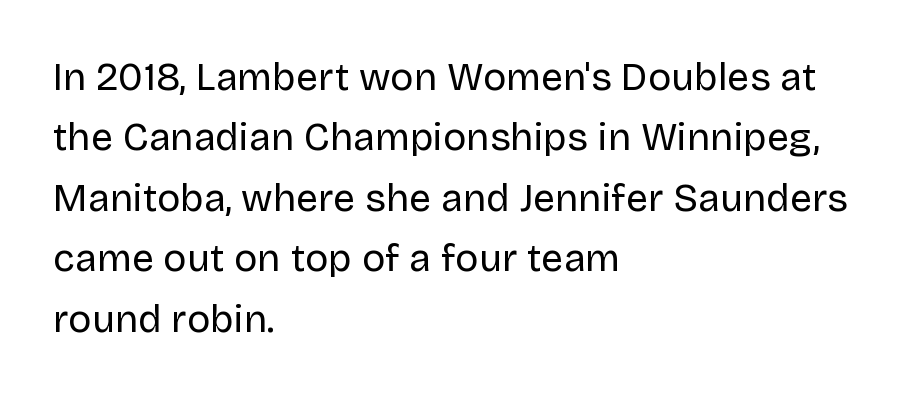
The image shows 39 px regular-weight sans-serif type, upright; set left-aligned, normal line spacing (1.55x), normal letter spacing, not underlined; low stroke contrast and a large x-height.
